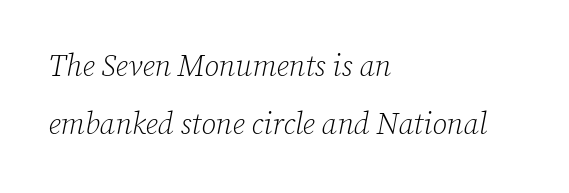
The image shows 30 px light serif type, italic (leaning right); set left-aligned, loose line spacing (1.92x), normal letter spacing, not underlined; low stroke contrast and a medium x-height.
